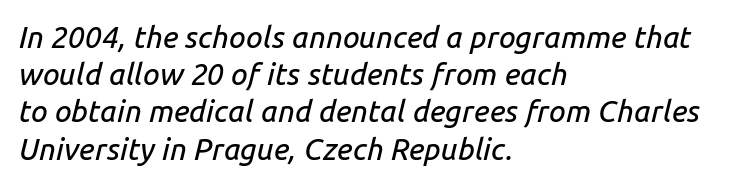
{"italic": "yes", "lean": "right", "slant_degrees": 14, "width": "normal", "stroke_contrast": "low", "x_height": "medium", "monospaced": "no", "underline": "no", "align": "left", "line_spacing_ratio": 1.24, "letter_spacing": "normal", "letter_spacing_em": 0.0, "glyph_px": 30}
